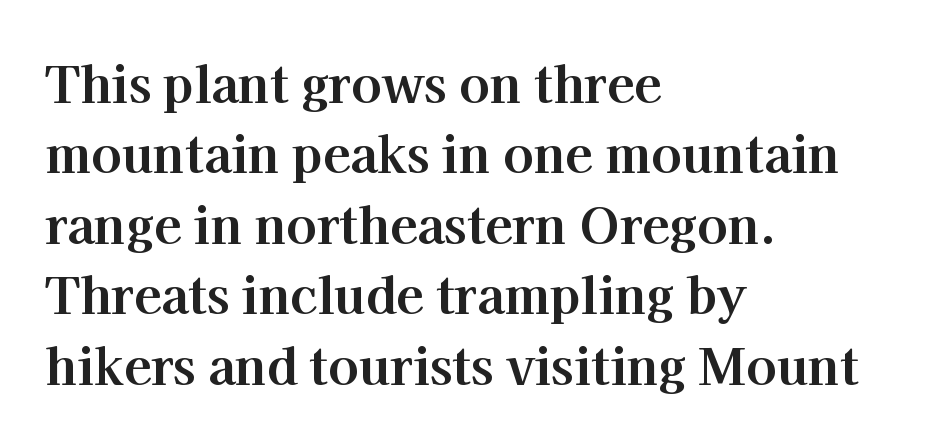
Style check: upright. In terms of letterform style, serifs are clearly present. The space directly below the letters is spotless. The passage shown is typed in a proportional face where columns would drift.
